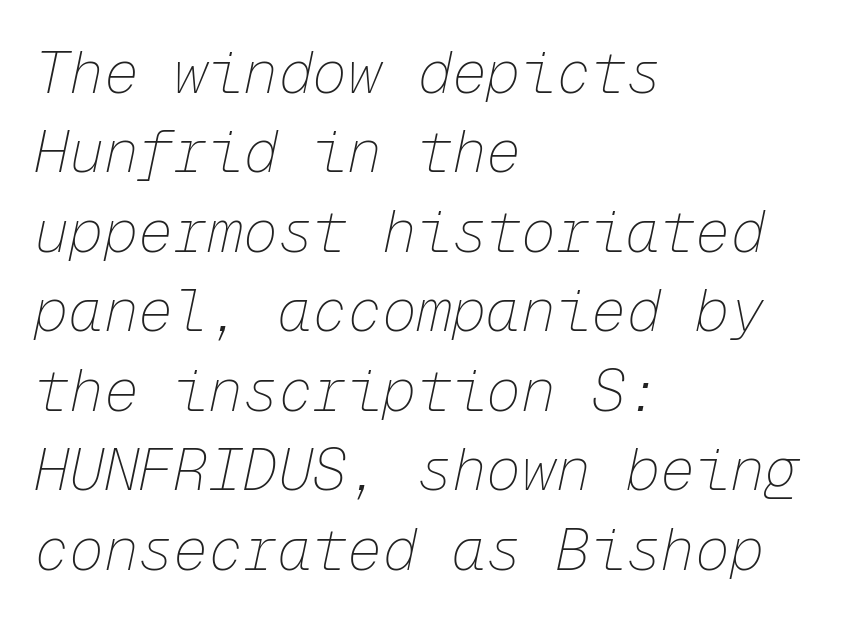
{"italic": "yes", "lean": "right", "slant_degrees": 12, "bold": "no", "weight": "thin", "width": "normal", "stroke_contrast": "low", "x_height": "medium", "monospaced": "yes", "underline": "no", "align": "left", "line_spacing": "normal", "line_spacing_ratio": 1.37, "letter_spacing": "normal", "letter_spacing_em": 0.0, "glyph_px": 58}
